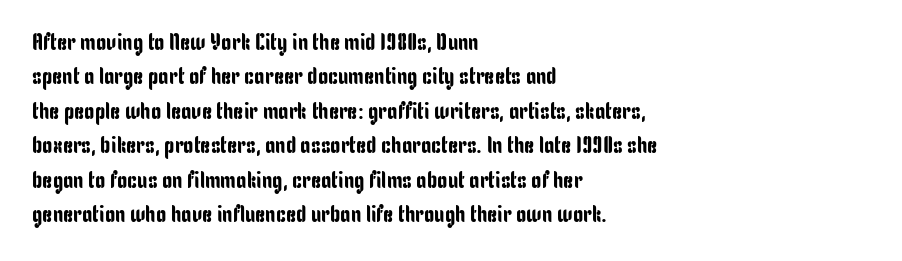
The specimen omits any rule beneath the text block's lines. The line-height multiplier appears to be the usual default. Posture: upright roman. The letters sit at their default tracking, neither squeezed nor spread.
